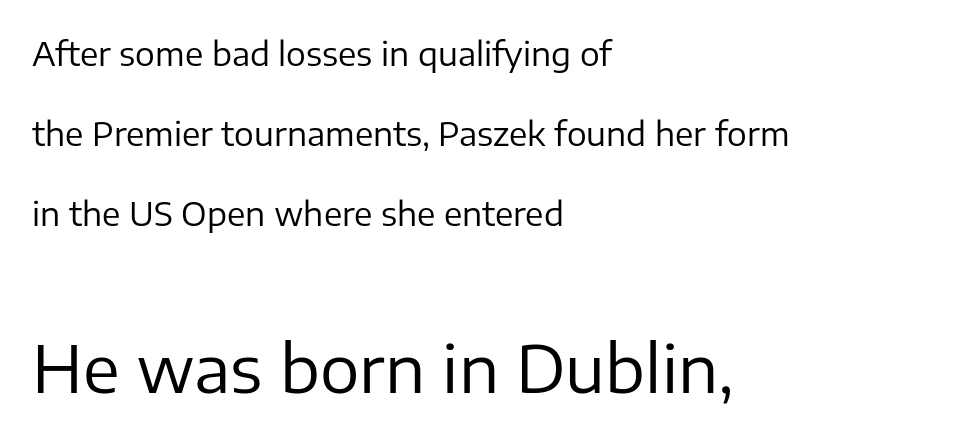
The image shows 66 px regular-weight sans-serif type, upright; set left-aligned, loose line spacing (2.43x), normal letter spacing, not underlined; the second (bottom) block is 2.0x larger; low stroke contrast and a medium x-height.
